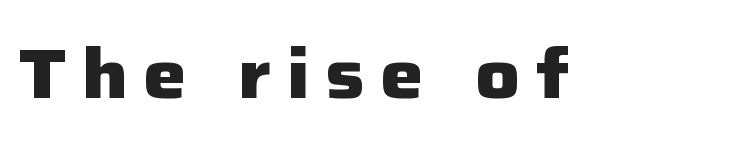
Quick note: not italic, upright. Are there feet on the stems? There aren't — it's a sans. A full-strength bold gives these letters their thick strokes. Only glyphs here, with clear space below each row. Here the designer chose a conventional face with non-uniform glyph widths.
